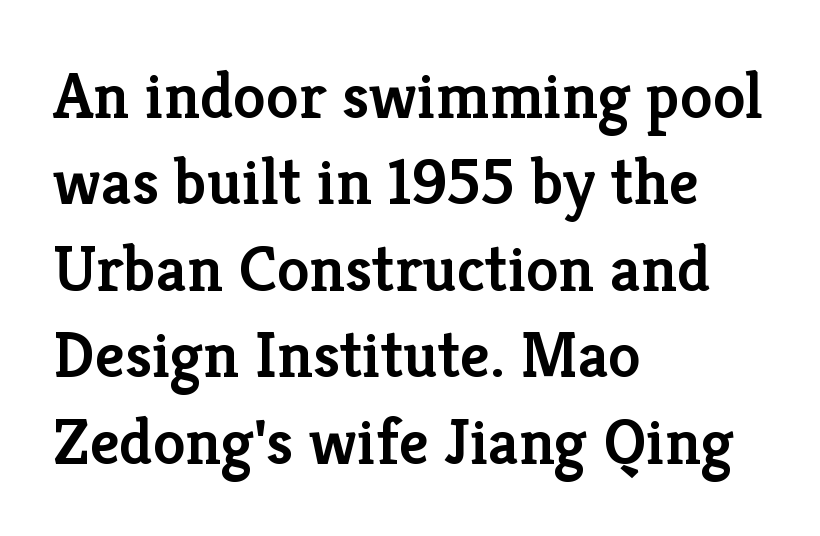
The image shows 66 px semibold serif type, upright; set left-aligned, normal line spacing (1.31x), normal letter spacing, not underlined; low stroke contrast and a medium x-height.
